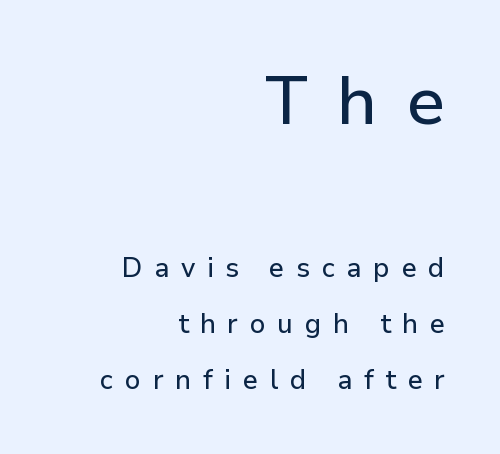
{"serif": "no", "italic": "no", "width": "normal", "stroke_contrast": "low", "x_height": "medium", "monospaced": "no", "underline": "no", "align": "right", "line_spacing": "loose", "line_spacing_ratio": 2.06, "letter_spacing": "wide", "letter_spacing_em": 0.43, "larger_block": "first", "size_ratio": 2.52, "glyph_px": 68}
